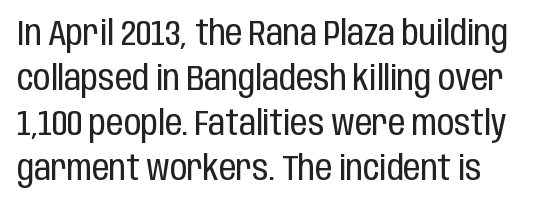
The image shows 34 px regular-weight, condensed sans-serif type, upright; set normal line spacing (1.32x), normal letter spacing, not underlined; low stroke contrast and a large x-height.
